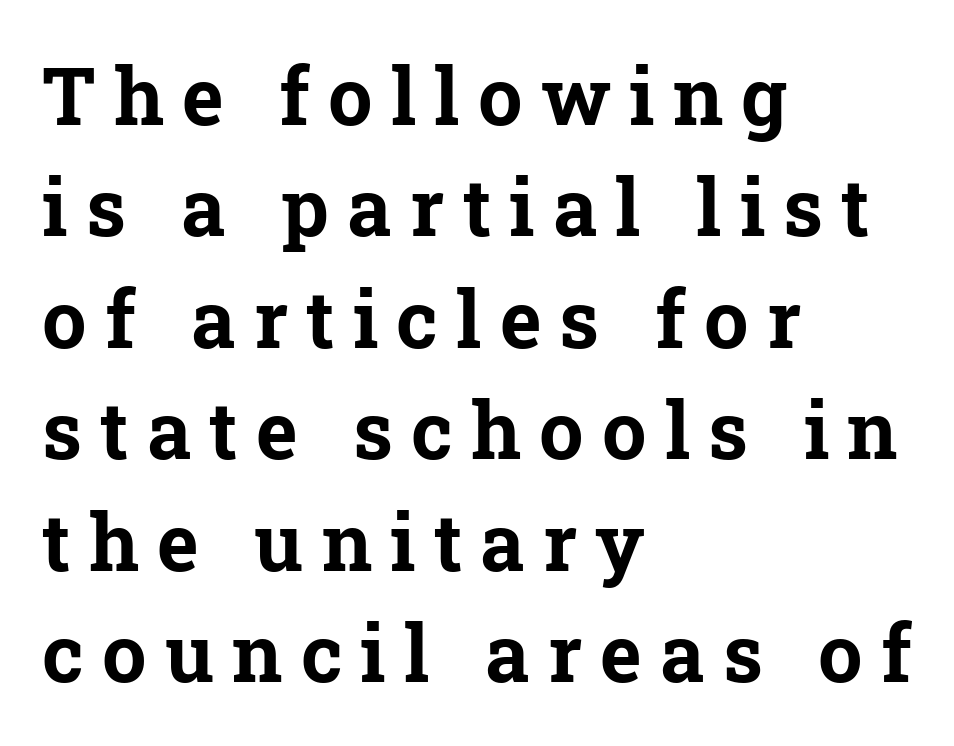
Display-style spreading of the glyphs; the letterfit is very open. This sample uses an upright cut, with every glyph sitting square on the baseline. Every letter is thick-stroked: bold, no question. Examine the stroke ends and you'll spot serifs. Alignment: flush left. Students, observe: this is what conventionally led text looks like.
